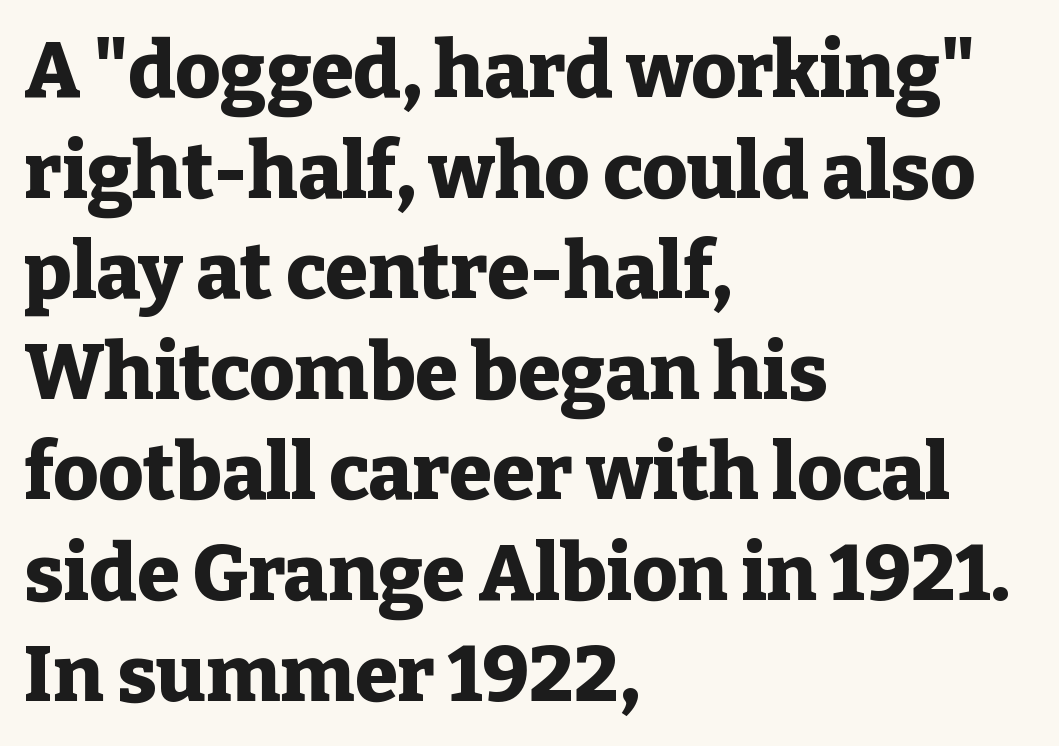
The image shows 78 px heavy serif type, upright; set left-aligned, normal line spacing (1.29x), normal letter spacing, not underlined; low stroke contrast and a medium x-height.
